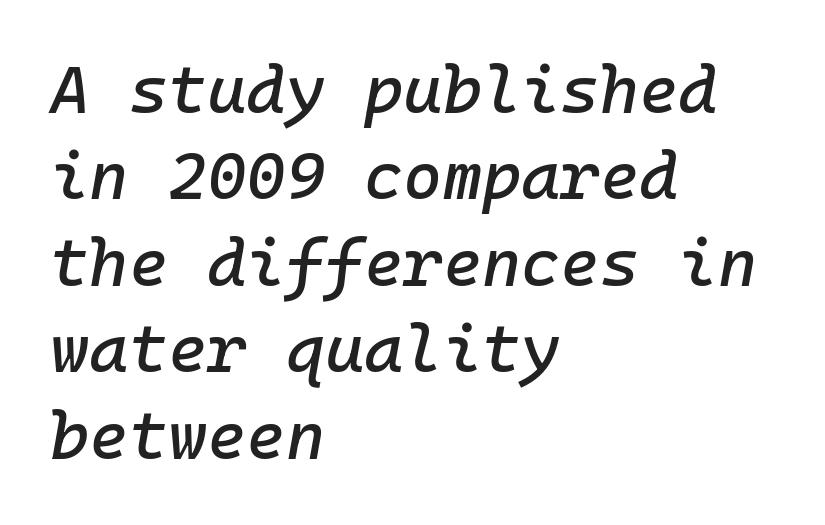
Visually the block forms a straight wall on the left and a jagged coastline on the right. The rendering keeps characters at their native spacing. Successive baselines arrive at the customary interval. Slant detected: the letters are inclined.
